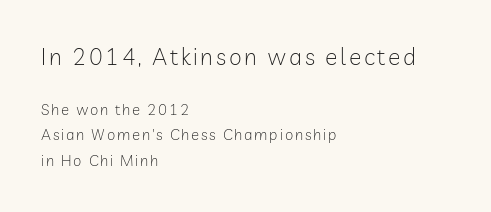
Q: Is the text bold? A: No.
Q: Is the text italic (slanted)? A: No, it is upright.
Q: Is the text underlined? A: No.
Q: How is the paragraph aligned? A: Left-aligned.
Q: Which block of text is set in a larger size, the first (top) or the second (bottom)? A: The first (top) one.
